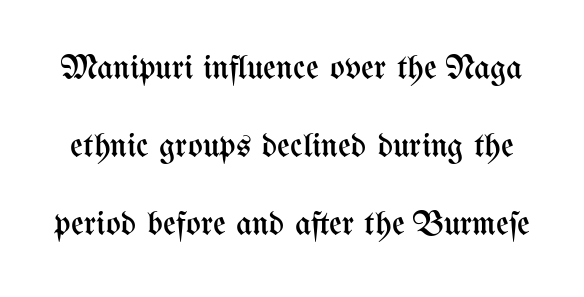
The image shows 35 px regular-weight, condensed type, upright; set loose line spacing (2.23x), normal letter spacing, not underlined; medium stroke contrast and a medium x-height.
